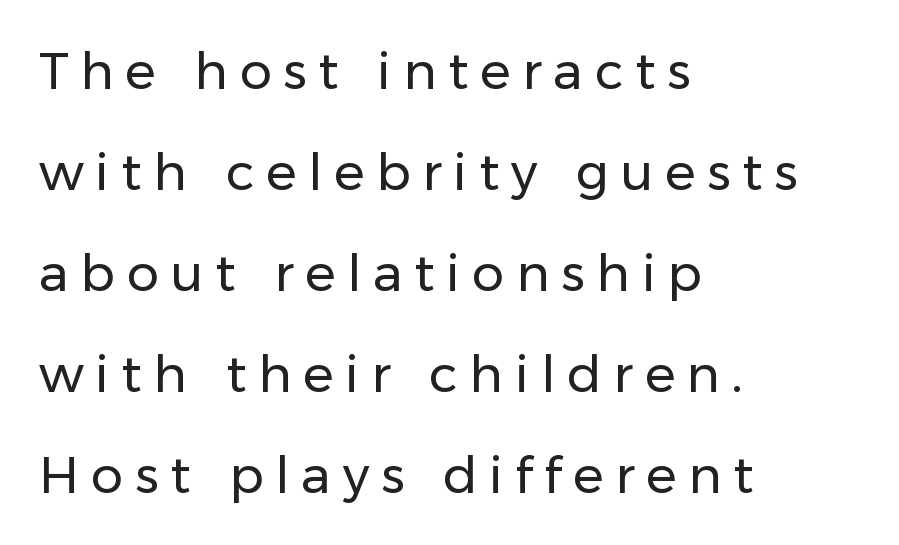
The image shows 51 px regular-weight sans-serif type, upright; set left-aligned, loose line spacing (1.98x), unusually wide letter spacing (+0.23 em), not underlined; low stroke contrast and a medium x-height.
